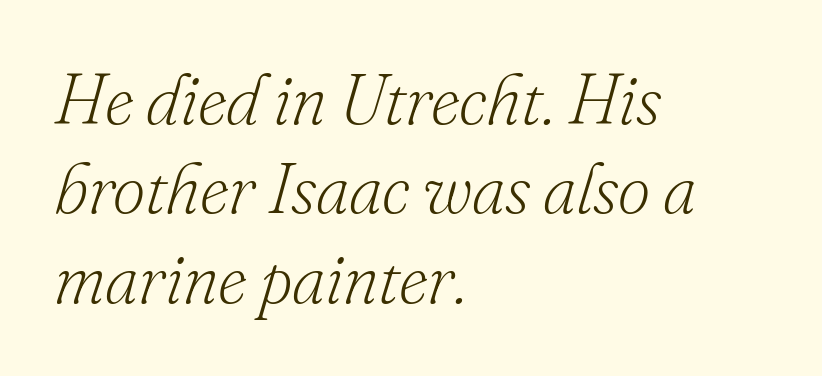
Q: Is the text bold? A: No.
Q: Is the text italic (slanted)? A: Yes, it leans right by about 16 degrees.
Q: Is the typeface a serif or a sans-serif typeface? A: Serif.
Q: Is the text underlined? A: No.
Q: How is the paragraph aligned? A: Left-aligned.
Q: Is the spacing between letters normal or unusually wide? A: Normal.
Q: Is the spacing between lines tight, normal or loose? A: Normal.
Q: Width (condensed, normal, or wide)? A: Normal.
Q: Stroke contrast? A: Low.
Q: x-height? A: Small.
Q: Monospaced? A: No.
